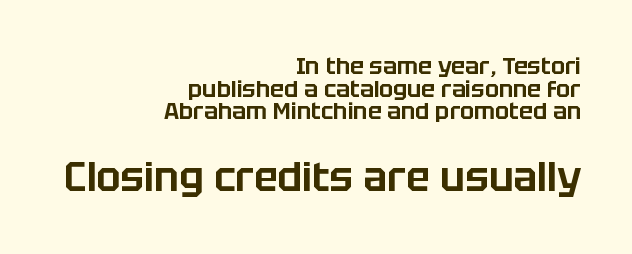
Q: Is the text italic (slanted)? A: No, it is upright.
Q: Is the typeface a serif or a sans-serif typeface? A: Sans-serif.
Q: Is the text underlined? A: No.
Q: How is the paragraph aligned? A: Right-aligned.
Q: Is the spacing between letters normal or unusually wide? A: Normal.
Q: Is the spacing between lines tight, normal or loose? A: Tight.
Q: Which block of text is set in a larger size, the first (top) or the second (bottom)? A: The second (bottom) one.
Q: Width (condensed, normal, or wide)? A: Normal.
Q: Stroke contrast? A: Low.
Q: x-height? A: Large.
Q: Monospaced? A: No.
